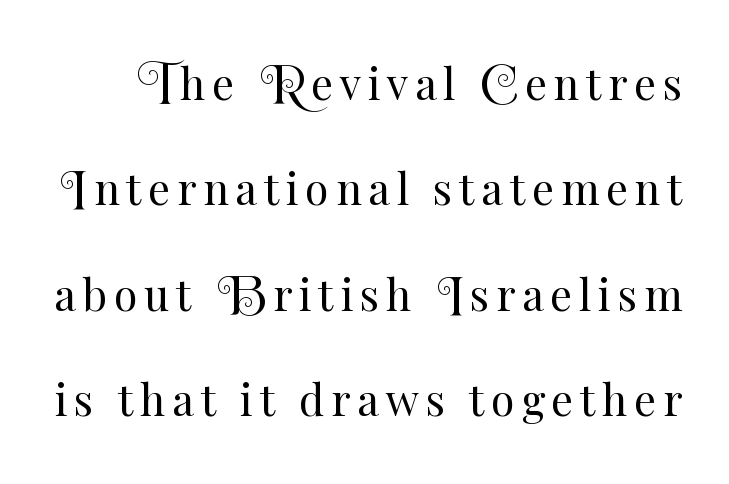
Is the stroke heavy? The answer is a plain regular-or-lighter. This sample has the flowing, uneven cadence of proportional lettering. The lines are spread far apart with generous leading. No italicization has been applied; the sample stays upright. Bare-footed words on every line.
